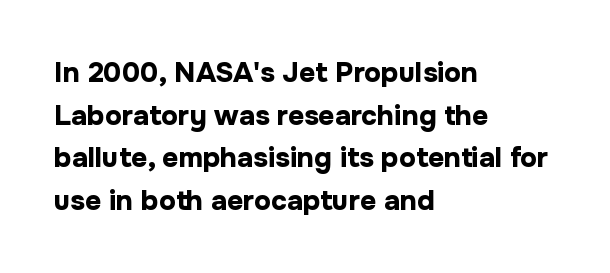
Each letter keeps its own natural width here, so spacing adapts to shape. Its strokes are broad and dark, the hallmark of bold type. The font's upright variant was chosen for this text. Classification — sans serif. Just letters on the line, the space beneath them empty. A normal amount of white space separates one row of letters from the next.
